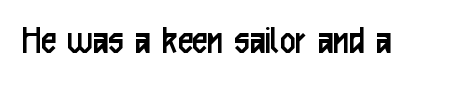
There is no visible air inserted between adjacent glyphs. The face used here is proportionally spaced, like ordinary book or web type. Descenders are the only things crossing below the line. Is this a sans? Yes — the strokes have no serifs. These lines were composed using upright roman letters. Nothing heavy about these letters — not bold at all.
